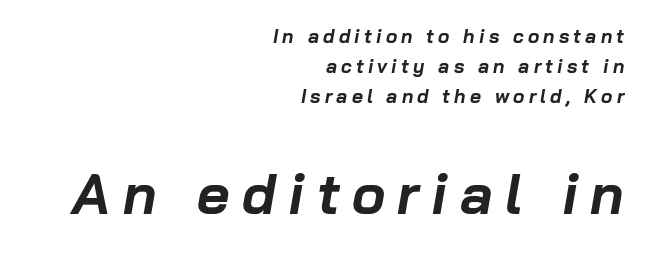
{"italic": "yes", "lean": "right", "slant_degrees": 10, "bold": "yes", "weight": "bold", "width": "normal", "stroke_contrast": "low", "x_height": "medium", "monospaced": "no", "underline": "no", "align": "right", "line_spacing": "normal", "line_spacing_ratio": 1.57, "letter_spacing": "wide", "letter_spacing_em": 0.22, "larger_block": "second", "size_ratio": 2.95, "glyph_px": 56}
